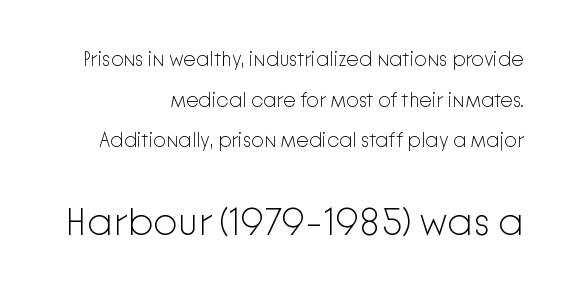
Q: Is the text bold? A: No.
Q: Is the text italic (slanted)? A: No, it is upright.
Q: Is the typeface a serif or a sans-serif typeface? A: Sans-serif.
Q: Is the text underlined? A: No.
Q: How is the paragraph aligned? A: Right-aligned.
Q: Is the spacing between letters normal or unusually wide? A: Normal.
Q: Is the spacing between lines tight, normal or loose? A: Loose.
Q: Which block of text is set in a larger size, the first (top) or the second (bottom)? A: The second (bottom) one.
Q: Width (condensed, normal, or wide)? A: Normal.
Q: Stroke contrast? A: Low.
Q: x-height? A: Medium.
Q: Monospaced? A: No.
